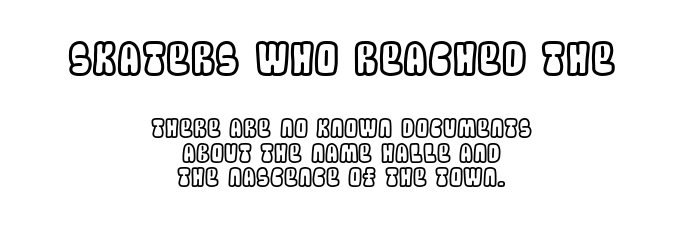
Q: Is the text italic (slanted)? A: No, it is upright.
Q: Is the text underlined? A: No.
Q: How is the paragraph aligned? A: Centered.
Q: Is the spacing between letters normal or unusually wide? A: Normal.
Q: Is the spacing between lines tight, normal or loose? A: Tight.
Q: Which block of text is set in a larger size, the first (top) or the second (bottom)? A: The first (top) one.
Q: Width (condensed, normal, or wide)? A: Condensed.
Q: x-height? A: Large.
Q: Monospaced? A: No.
